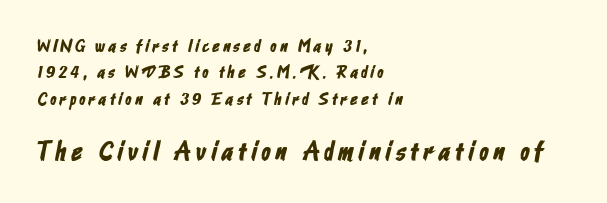
Compared with typical paragraphs, the rows here are spaced about the same. Is the lower block the larger one? Yes — the lower block carries the bigger type. Lines of text with bare space underneath. The rendering anchors every line to the left-hand side.
